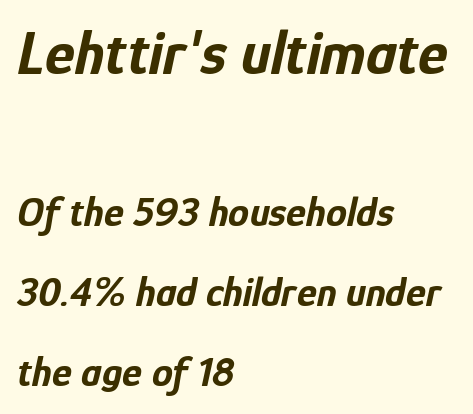
{"italic": "yes", "lean": "right", "slant_degrees": 12, "bold": "yes", "weight": "bold", "width": "condensed", "stroke_contrast": "low", "x_height": "medium", "monospaced": "no", "underline": "no", "align": "left", "line_spacing": "loose", "line_spacing_ratio": 1.91, "letter_spacing": "normal", "letter_spacing_em": 0.0, "larger_block": "first", "size_ratio": 1.5, "glyph_px": 63}
